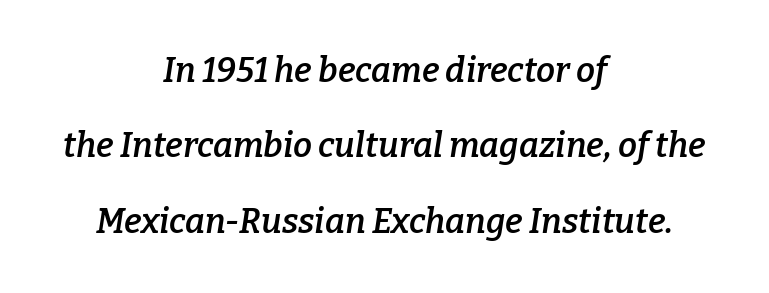
The image shows 34 px semibold serif type, italic (leaning right); set centered, loose line spacing (2.22x), normal letter spacing, not underlined; low stroke contrast and a medium x-height.
